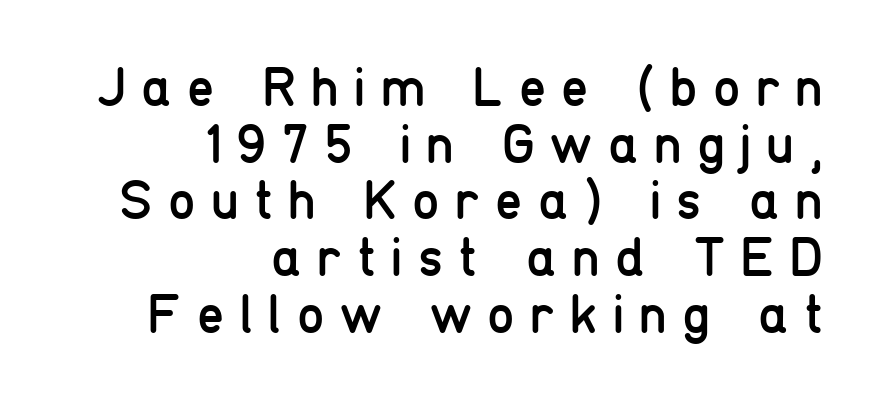
The image shows 55 px regular-weight, condensed sans-serif type, upright; set right-aligned, tight line spacing (1.03x), unusually wide letter spacing (+0.28 em), not underlined; low stroke contrast and a medium x-height.
